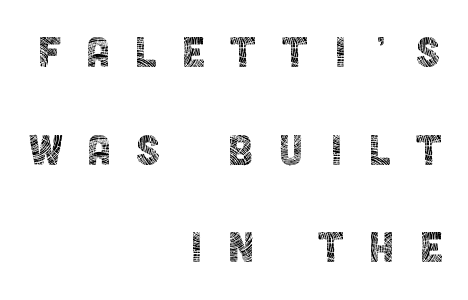
The image shows 53 px thin, condensed sans-serif type, upright; set right-aligned, line spacing 1.84x, unusually wide letter spacing (+0.47 em), not underlined; a large x-height.
